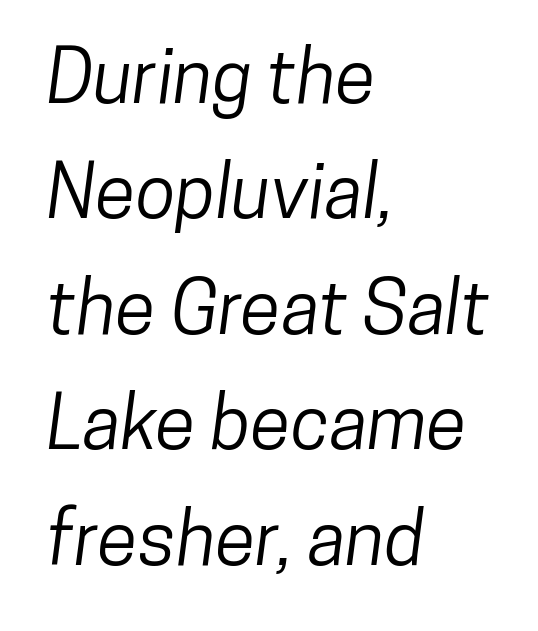
The image shows 74 px condensed sans-serif type; set left-aligned, normal line spacing (1.56x), normal letter spacing, not underlined; low stroke contrast and a medium x-height.
